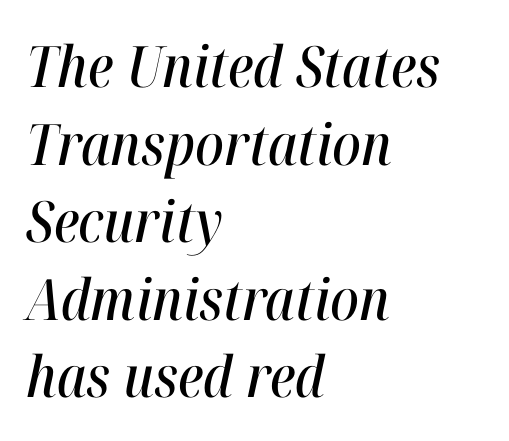
The line-height multiplier appears to be the usual default. You could call the tracking neutral — neither tight nor loose. Looks like regular typesetting: each glyph gets only the width it needs. Casual observation: everything's shoved over to the left. Bare-footed words on every line. The rendering applies a slant to the glyphs.
